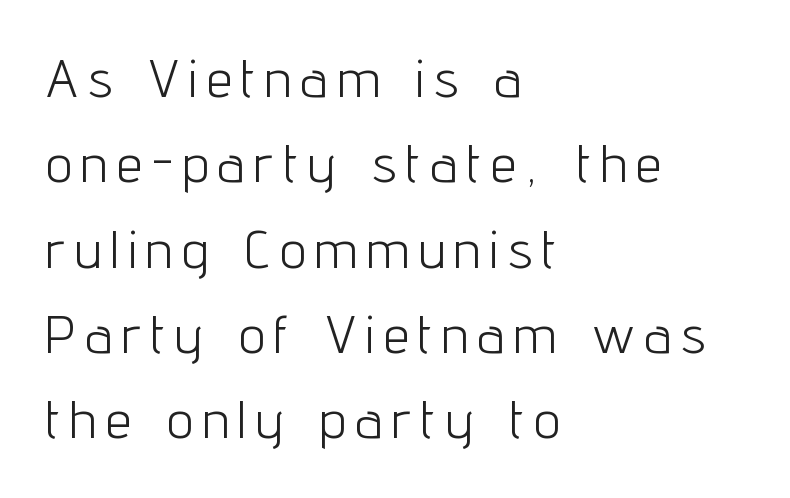
{"serif": "no", "italic": "no", "bold": "no", "weight": "light", "width": "condensed", "stroke_contrast": "low", "x_height": "medium", "monospaced": "no", "underline": "no", "align": "left", "line_spacing": "normal", "line_spacing_ratio": 1.64, "letter_spacing": "wide", "letter_spacing_em": 0.2, "glyph_px": 52}
